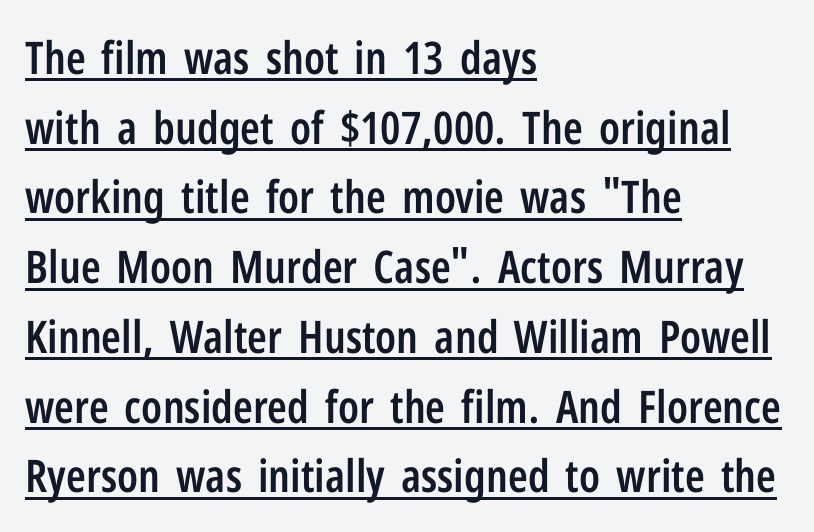
Rendered with straight, roman letterforms. Reading down the block, your eye returns to a fixed left position each line. The passage shown is typed in a proportional face where columns would drift. The passage shown is typeset with a sans-serif family.
